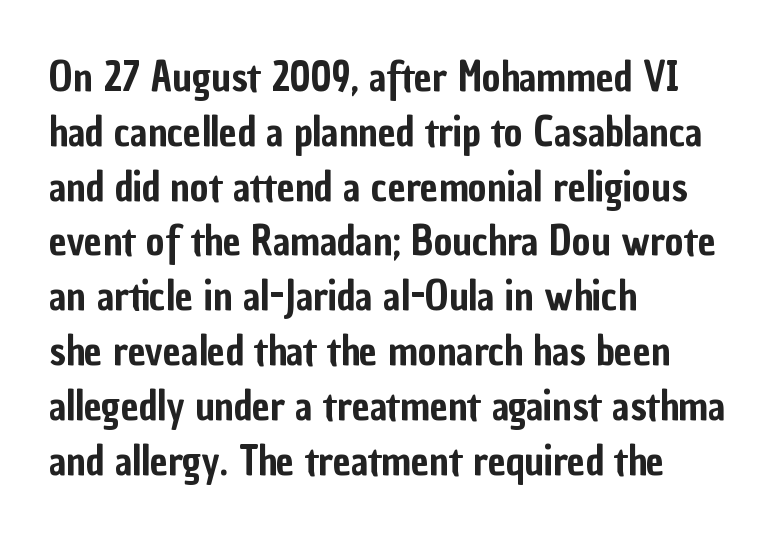
The image shows 40 px condensed sans-serif type, upright; set left-aligned, normal line spacing (1.37x), normal letter spacing, not underlined; low stroke contrast and a medium x-height.
